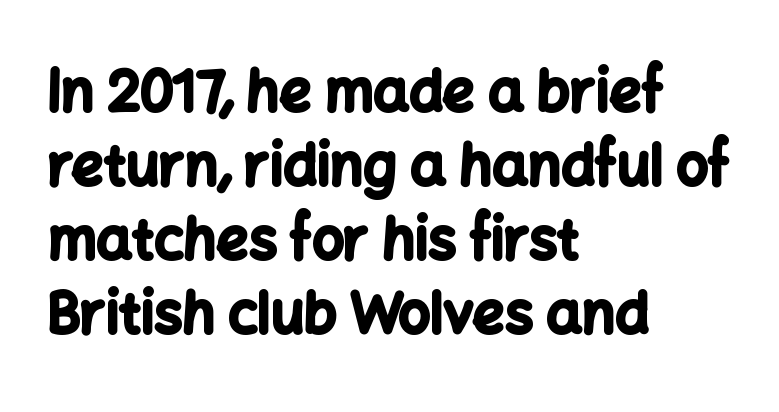
Q: Is the text bold? A: Yes.
Q: Is the text italic (slanted)? A: No, it is upright.
Q: Is the typeface a serif or a sans-serif typeface? A: Sans-serif.
Q: Is the text underlined? A: No.
Q: How is the paragraph aligned? A: Left-aligned.
Q: Is the spacing between letters normal or unusually wide? A: Normal.
Q: Is the spacing between lines tight, normal or loose? A: Normal.
Q: Width (condensed, normal, or wide)? A: Normal.
Q: Stroke contrast? A: Low.
Q: x-height? A: Medium.
Q: Monospaced? A: No.
